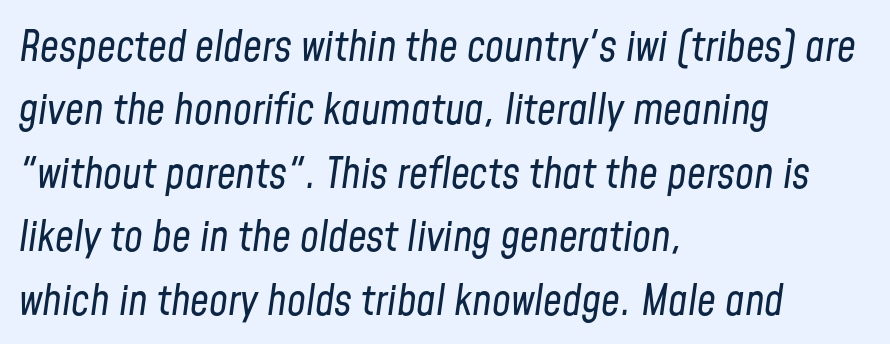
Q: Is the text bold? A: No.
Q: Is the text italic (slanted)? A: Yes, it leans right by about 8 degrees.
Q: Is the text underlined? A: No.
Q: How is the paragraph aligned? A: Left-aligned.
Q: Is the spacing between letters normal or unusually wide? A: Normal.
Q: Is the spacing between lines tight, normal or loose? A: Normal.
Q: Width (condensed, normal, or wide)? A: Condensed.
Q: Stroke contrast? A: Low.
Q: x-height? A: Medium.
Q: Monospaced? A: No.
